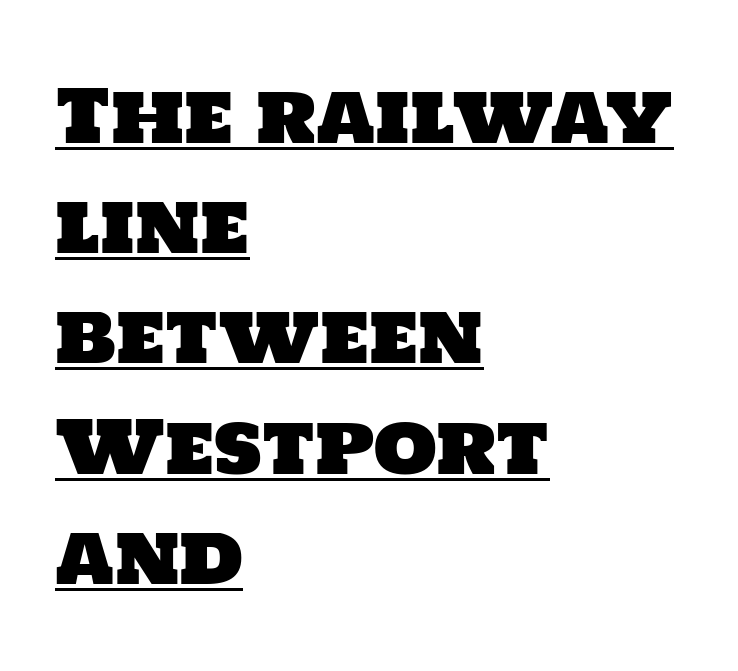
Characters follow at the spacing the type designer built in. These lines sit exactly where default settings would place them. One-word summary of the alignment: left. Examine the stroke ends and you'll find no serifs. What decoration does the sample have? An underline. Character widths vary here, with narrow letters taking less room than wide ones.
